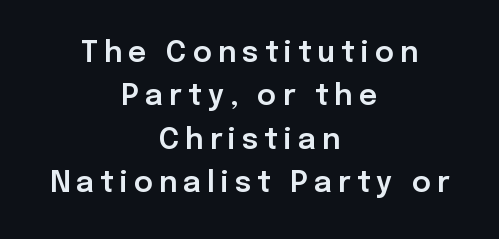
Q: Is the text italic (slanted)? A: No, it is upright.
Q: Is the typeface a serif or a sans-serif typeface? A: Sans-serif.
Q: Is the text underlined? A: No.
Q: How is the paragraph aligned? A: Centered.
Q: Is the spacing between letters normal or unusually wide? A: Unusually wide.
Q: Is the spacing between lines tight, normal or loose? A: Normal.
Q: Width (condensed, normal, or wide)? A: Normal.
Q: Stroke contrast? A: Low.
Q: x-height? A: Medium.
Q: Monospaced? A: No.
